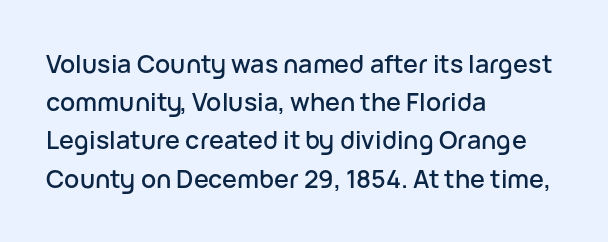
{"italic": "no", "underline": "no", "align": "left", "line_spacing": "normal", "line_spacing_ratio": 1.53, "letter_spacing": "normal", "letter_spacing_em": 0.0, "glyph_px": 25}
